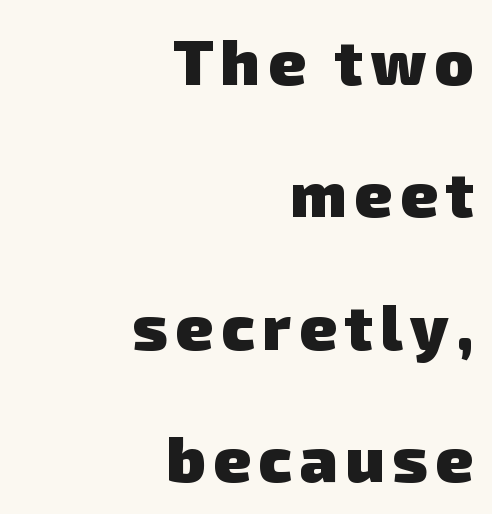
Loosely led — the rows are spread out. These lines are rendered in a variable-pitch font. Look at the stroke-to-counter ratio: heavy, a bold. Are there feet on the stems? There aren't — it's a sans. Letters rest on an invisible, unmarked baseline. Every row of glyphs terminates at an identical x-position on the right.
